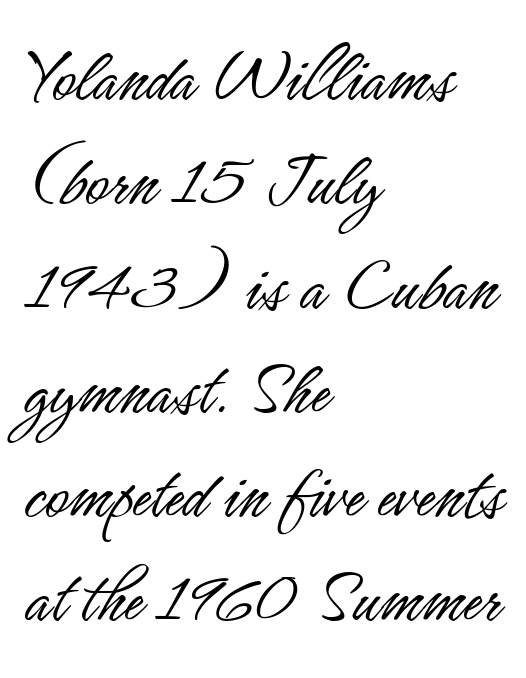
Regarding leading, the lines here are spaced in the standard way. The paragraph shown leans on its left margin. Typographically, this falls in the sans-serif category. Lines of text with bare space underneath. A light-to-regular cut is what we see here.
